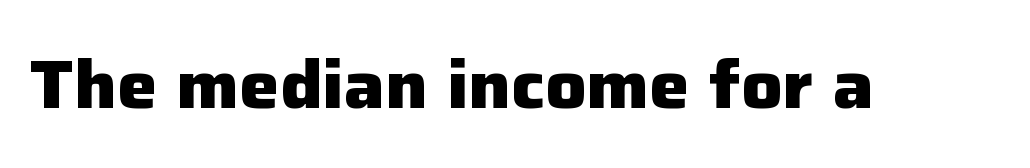
{"serif": "no", "italic": "no", "bold": "yes", "weight": "heavy", "width": "normal", "stroke_contrast": "low", "x_height": "medium", "monospaced": "no", "underline": "no", "letter_spacing": "normal", "letter_spacing_em": 0.0, "glyph_px": 68}
